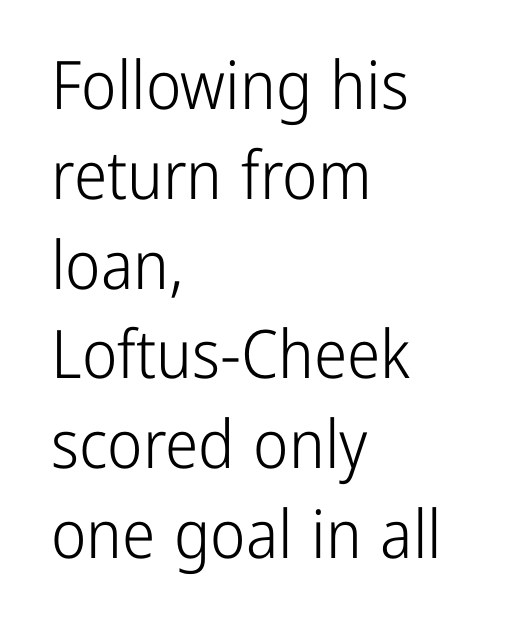
The image shows 67 px light, condensed sans-serif type, upright; set left-aligned, normal line spacing (1.34x), normal letter spacing, not underlined; low stroke contrast and a medium x-height.
